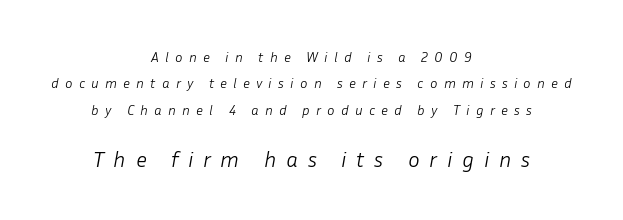
The image shows 22 px text type, italic (leaning right); set centered, line spacing 1.88x, unusually wide letter spacing (+0.44 em), not underlined; the second (bottom) block is 1.57x larger.
